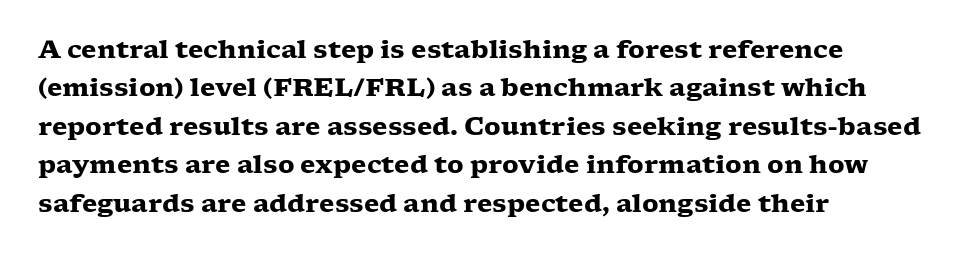
Here the glyphs are tracked normally, forming tight word shapes. Does the weight exceed regular? Yes, all the way to bold. The text block is weighted toward the left margin, trailing off unevenly rightward. Style check: upright. Notice how descenders clear the ascenders below comfortably — that's standard leading. Glance below the letters and you will spot only blank space.
